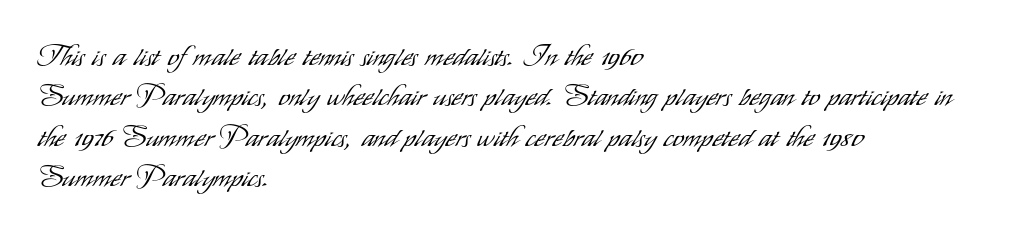
The passage shown is typed in a proportional face where columns would drift. Summary of vertical rhythm: regular, with standard interline spacing. Letters rest on an invisible, unmarked baseline.
